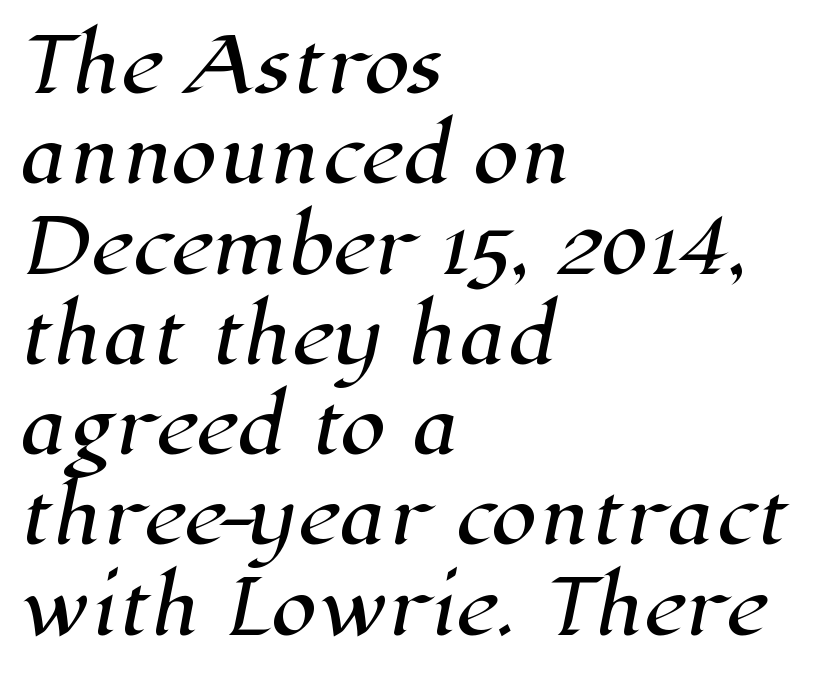
The setting favours the left margin, as ordinary paragraphs usually do. Observe the ordinary spacing: letters are neighbours, not strangers. Each row of text sits above clean, open space. Looks like regular typesetting: each glyph gets only the width it needs. What kind of face is this? One with serifs.
